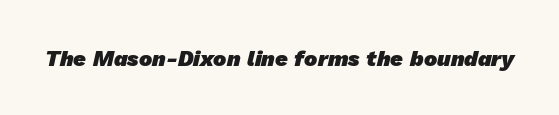
Q: Is the text bold? A: Yes.
Q: Is the text underlined? A: No.
Q: Is the spacing between letters normal or unusually wide? A: Normal.
